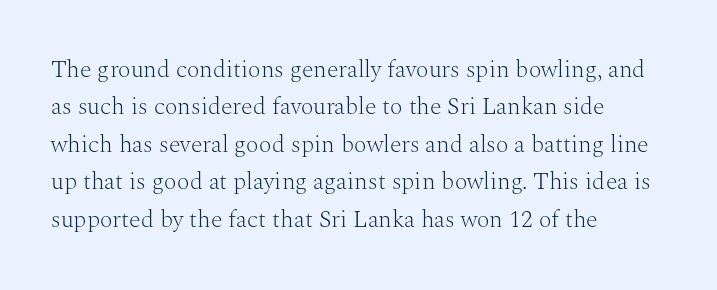
Q: Is the text bold? A: No.
Q: Is the text italic (slanted)? A: No, it is upright.
Q: Is the text underlined? A: No.
Q: How is the paragraph aligned? A: Left-aligned.
Q: Is the spacing between letters normal or unusually wide? A: Normal.
Q: Is the spacing between lines tight, normal or loose? A: Normal.
